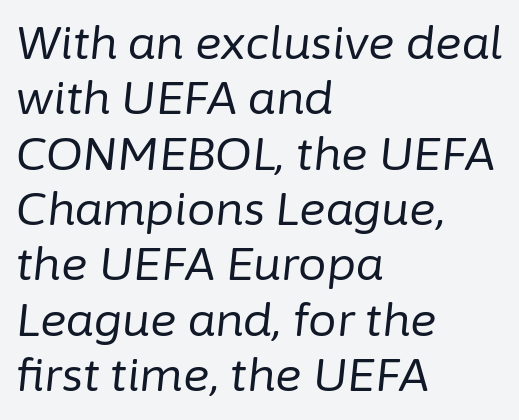
{"italic": "yes", "lean": "right", "slant_degrees": 6, "bold": "no", "weight": "regular", "width": "normal", "stroke_contrast": "low", "x_height": "medium", "monospaced": "no", "underline": "no", "align": "left", "line_spacing_ratio": 1.23, "letter_spacing": "normal", "letter_spacing_em": 0.0, "glyph_px": 45}
